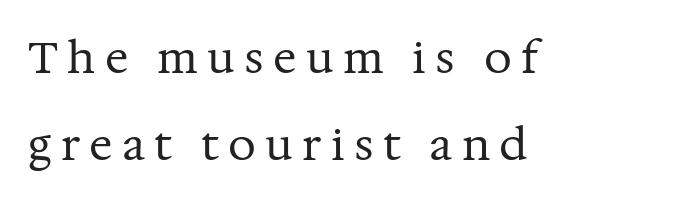
{"serif": "yes", "italic": "no", "bold": "no", "weight": "regular", "width": "normal", "stroke_contrast": "medium", "x_height": "medium", "monospaced": "no", "underline": "no", "align": "left", "line_spacing": "loose", "line_spacing_ratio": 1.97, "letter_spacing": "wide", "letter_spacing_em": 0.21, "glyph_px": 44}
